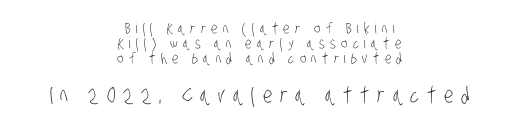
{"bold": "no", "underline": "no", "align": "center", "line_spacing": "tight", "line_spacing_ratio": 1.0, "letter_spacing": "wide", "letter_spacing_em": 0.35, "larger_block": "second", "size_ratio": 1.47, "glyph_px": 22}
